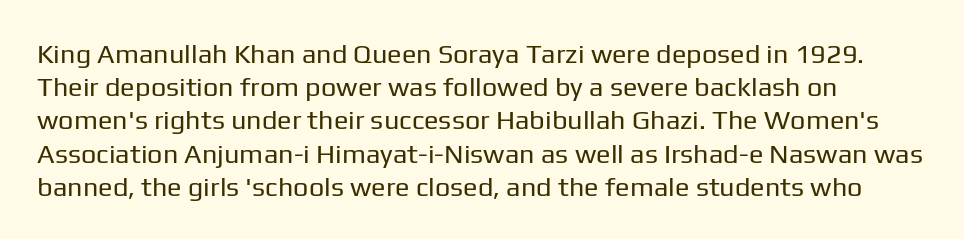
{"italic": "no", "bold": "no", "underline": "no", "align": "left", "line_spacing_ratio": 1.23, "letter_spacing": "normal", "letter_spacing_em": 0.0, "glyph_px": 27}
